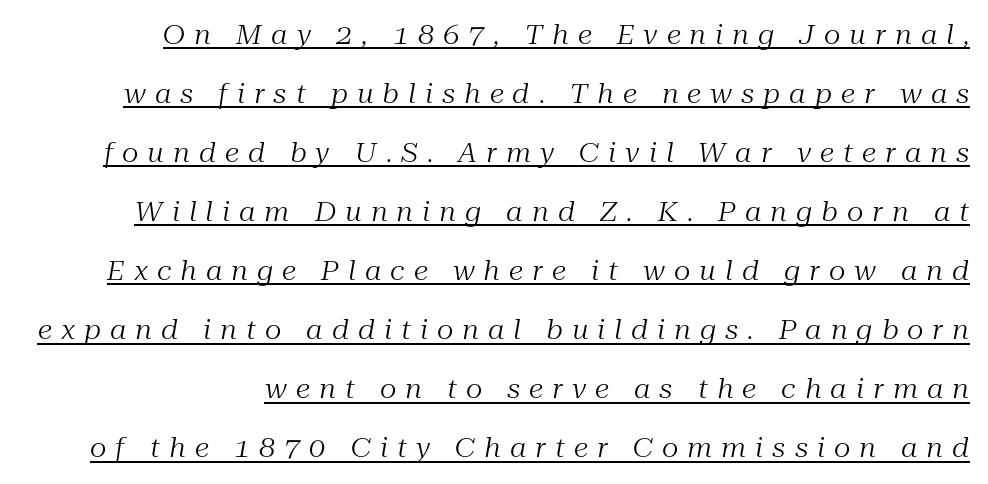
What stands out about the letter spacing? Its width — letters are far apart. Vertically, the passage feels expansive, rows floating well apart. Horizontally, the lines are justified to the trailing edge only. Rendered with sloped, italic letterforms. The cut favours lightness, reaching ordinary text weight at its darkest.
